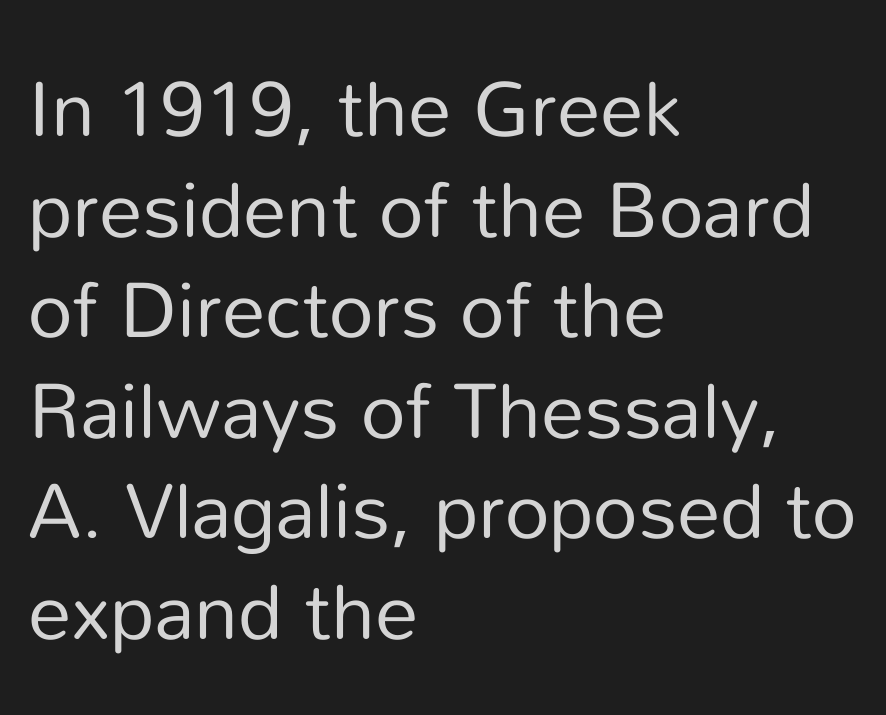
Weight: regular or lighter. Is there much room between lines? A standard amount, neither cramped nor airy. The setting favours the left margin, as ordinary paragraphs usually do. Looks like regular typesetting: each glyph gets only the width it needs. The text was rendered using a sans face with plain stroke endings.
